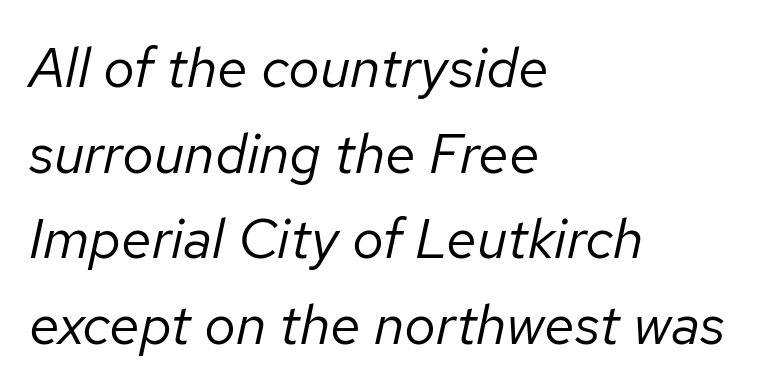
The image shows 56 px regular-weight type, italic (leaning right); set left-aligned, normal line spacing (1.53x), normal letter spacing, not underlined; low stroke contrast and a medium x-height.
